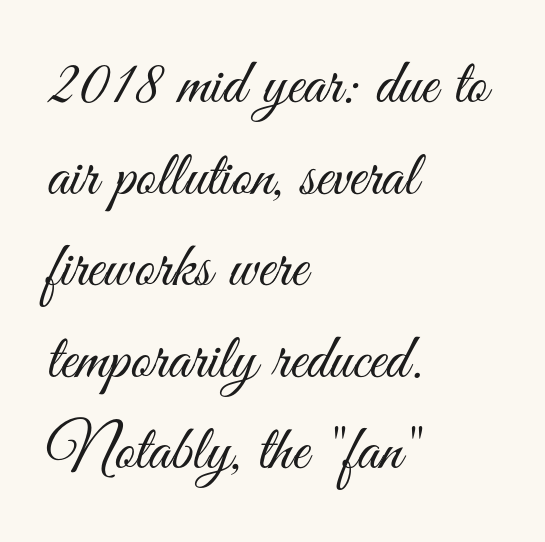
Q: Is the text bold? A: No.
Q: Is the text italic (slanted)? A: Yes.
Q: Is the typeface a serif or a sans-serif typeface? A: Sans-serif.
Q: Is the text underlined? A: No.
Q: How is the paragraph aligned? A: Left-aligned.
Q: Is the spacing between letters normal or unusually wide? A: Normal.
Q: Is the spacing between lines tight, normal or loose? A: Normal.
Q: Width (condensed, normal, or wide)? A: Condensed.
Q: Stroke contrast? A: Medium.
Q: x-height? A: Small.
Q: Monospaced? A: No.
